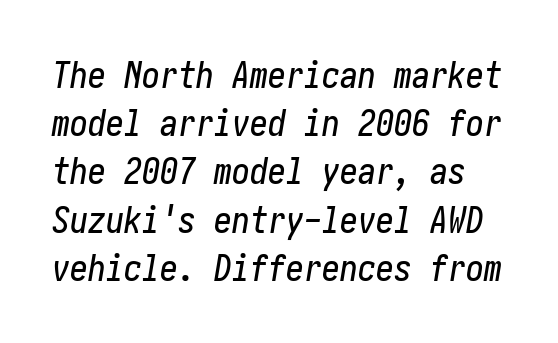
The image shows 36 px condensed type, italic (leaning right); set normal line spacing (1.34x), normal letter spacing, not underlined; low stroke contrast and a medium x-height.
